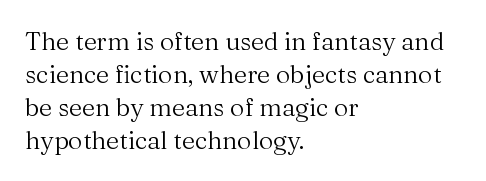
Q: Is the text bold? A: No.
Q: Is the text italic (slanted)? A: No, it is upright.
Q: Is the text underlined? A: No.
Q: How is the paragraph aligned? A: Left-aligned.
Q: Is the spacing between letters normal or unusually wide? A: Normal.
Q: Is the spacing between lines tight, normal or loose? A: Normal.
